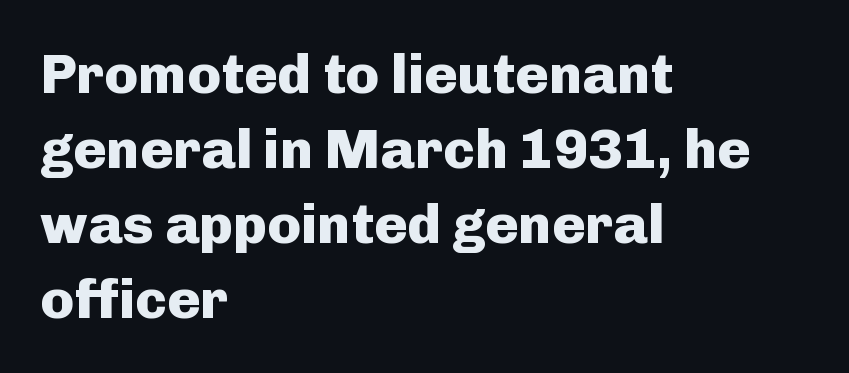
The image shows 56 px heavy sans-serif type, upright; set left-aligned, normal line spacing (1.34x), normal letter spacing, not underlined; low stroke contrast and a medium x-height.
